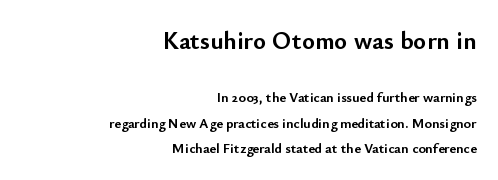
Q: Is the text bold? A: Yes.
Q: Is the text italic (slanted)? A: No, it is upright.
Q: Is the text underlined? A: No.
Q: How is the paragraph aligned? A: Right-aligned.
Q: Is the spacing between letters normal or unusually wide? A: Normal.
Q: Which block of text is set in a larger size, the first (top) or the second (bottom)? A: The first (top) one.
